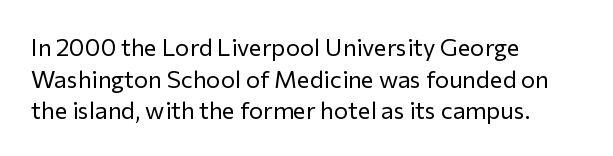
The image shows 24 px text type, upright; set left-aligned, normal line spacing (1.32x), normal letter spacing, not underlined.
